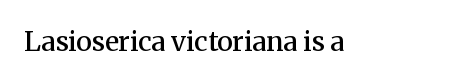
{"italic": "no", "bold": "semi", "underline": "no", "letter_spacing": "normal", "letter_spacing_em": 0.0, "glyph_px": 27}
